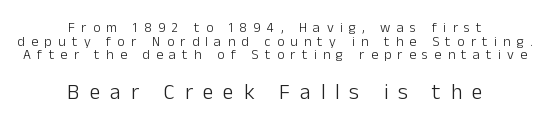
The image shows 22 px text type, upright; set centered, tight line spacing (0.98x), unusually wide letter spacing (+0.45 em), not underlined; the second (bottom) block is 1.57x larger.
